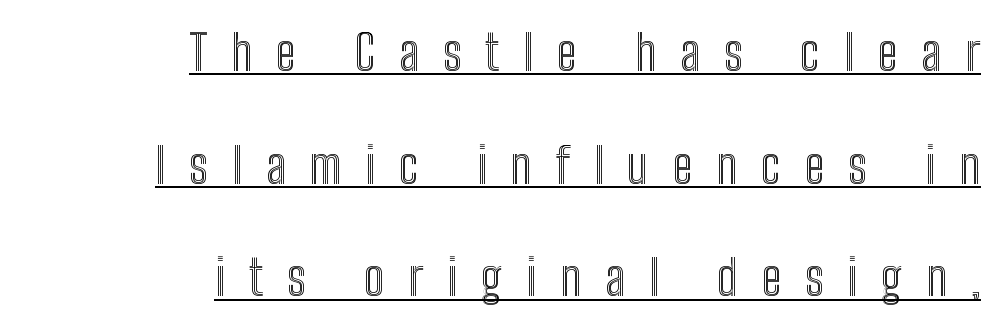
Q: Is the text italic (slanted)? A: No, it is upright.
Q: Is the text underlined? A: Yes.
Q: How is the paragraph aligned? A: Right-aligned.
Q: Is the spacing between letters normal or unusually wide? A: Unusually wide.
Q: Is the spacing between lines tight, normal or loose? A: Loose.
Q: Width (condensed, normal, or wide)? A: Condensed.
Q: x-height? A: Medium.
Q: Monospaced? A: No.
